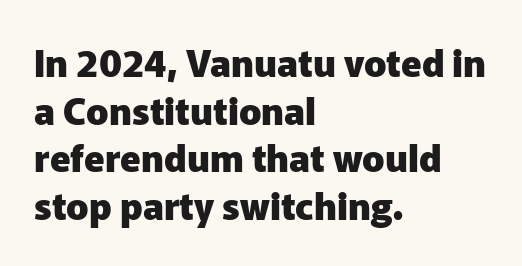
{"serif": "no", "italic": "no", "bold": "yes", "weight": "heavy", "width": "normal", "stroke_contrast": "low", "x_height": "medium", "monospaced": "no", "underline": "no", "align": "left", "line_spacing": "normal", "line_spacing_ratio": 1.29, "letter_spacing": "normal", "letter_spacing_em": 0.0, "glyph_px": 37}
